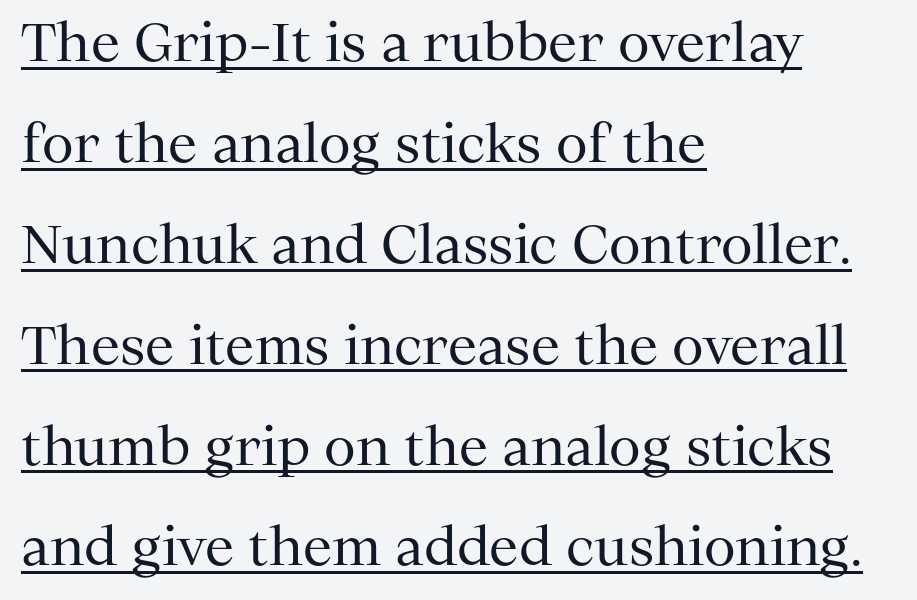
Q: Is the text bold? A: No.
Q: Is the text italic (slanted)? A: No, it is upright.
Q: Is the typeface a serif or a sans-serif typeface? A: Serif.
Q: Is the text underlined? A: Yes.
Q: How is the paragraph aligned? A: Left-aligned.
Q: Is the spacing between letters normal or unusually wide? A: Normal.
Q: Is the spacing between lines tight, normal or loose? A: Loose.
Q: Width (condensed, normal, or wide)? A: Normal.
Q: Stroke contrast? A: Medium.
Q: x-height? A: Medium.
Q: Monospaced? A: No.
